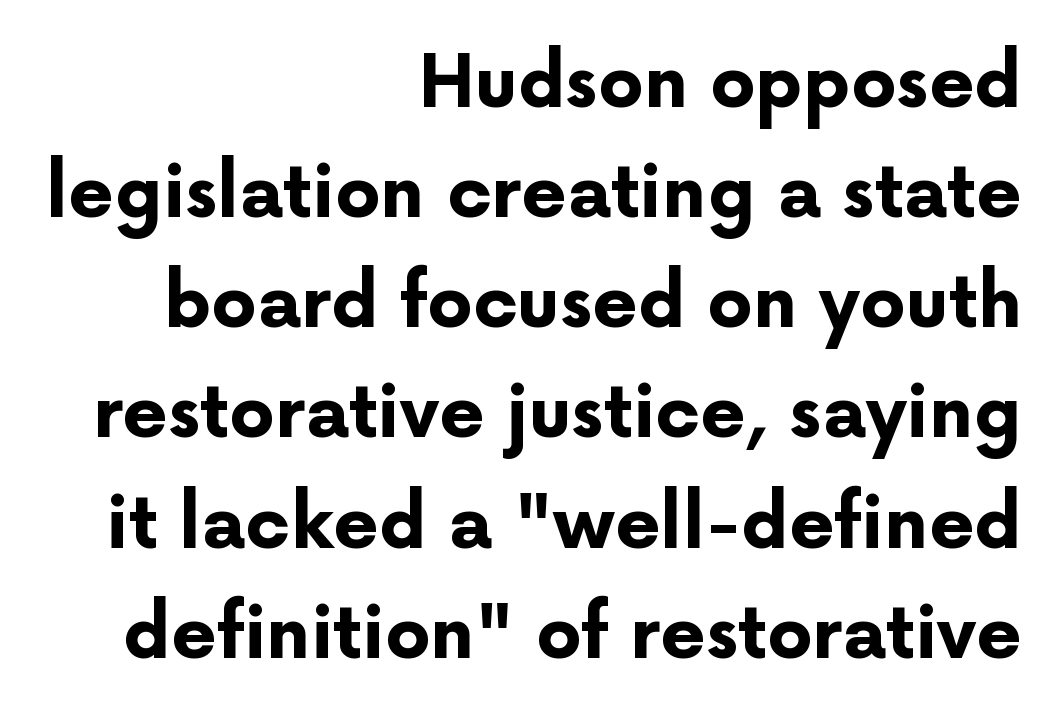
{"serif": "no", "italic": "no", "bold": "yes", "weight": "bold", "width": "normal", "stroke_contrast": "low", "x_height": "medium", "monospaced": "no", "underline": "no", "align": "right", "line_spacing": "normal", "line_spacing_ratio": 1.53, "letter_spacing": "normal", "letter_spacing_em": 0.0, "glyph_px": 72}
